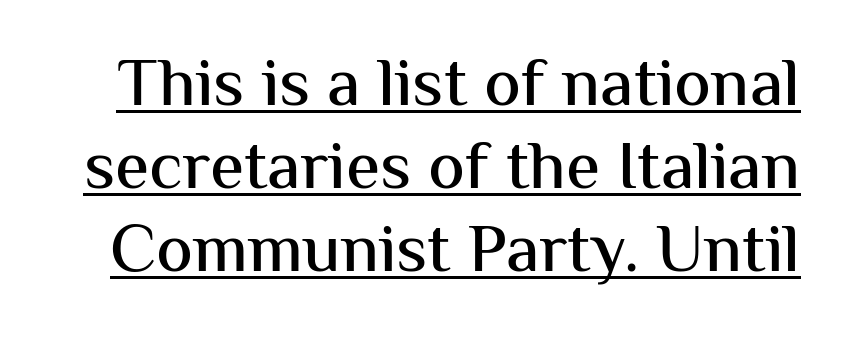
Spacing between characters is what you'd get straight out of the box. A sans-serif font was chosen for this passage. Each letter keeps its own natural width here, so spacing adapts to shape. The string is rendered with underlining switched on. The letters stand straight up with perfectly vertical stems.
